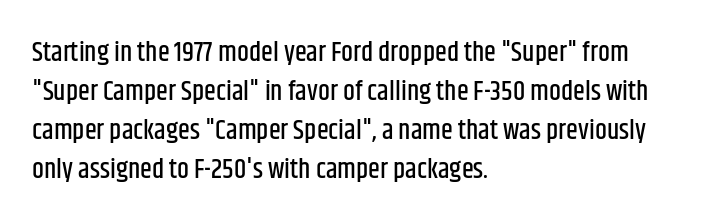
The image shows 27 px text type, upright; set left-aligned, normal line spacing (1.45x), normal letter spacing, not underlined.
